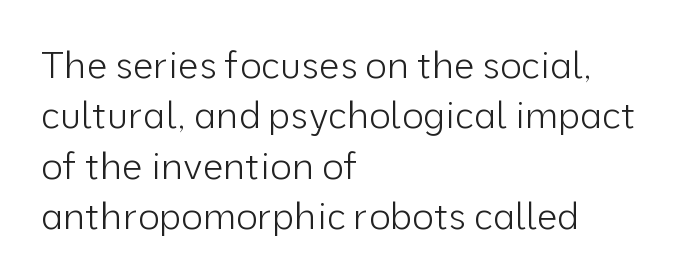
The passage shown stacks its lines at a standard gap. A typesetter would call this proportional, since set widths differ per character. Unmarked baselines from the first word to the last. Style check: upright. Nope, no serifs anywhere on these letters.
